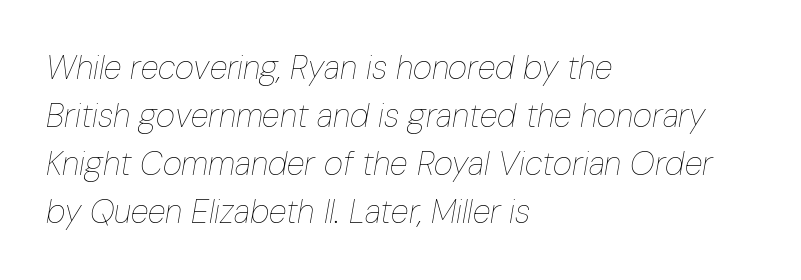
The image shows 33 px thin, condensed type, italic (leaning right); set left-aligned, normal line spacing (1.45x), normal letter spacing, not underlined; low stroke contrast and a medium x-height.
